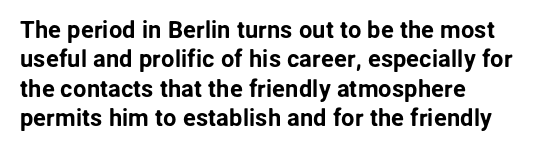
The lettering stays uniformly vertical, giving the passage a roman look. The letterforms sit shoulder to shoulder at normal distance. The setting favours the left margin, as ordinary paragraphs usually do. Decoration check: the copy has no underline.
